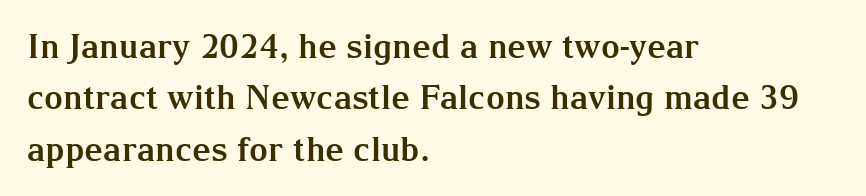
{"serif": "yes", "italic": "no", "bold": "yes", "weight": "bold", "width": "normal", "stroke_contrast": "medium", "x_height": "medium", "monospaced": "no", "underline": "no", "align": "left", "line_spacing": "normal", "line_spacing_ratio": 1.56, "letter_spacing": "normal", "letter_spacing_em": 0.0, "glyph_px": 33}
